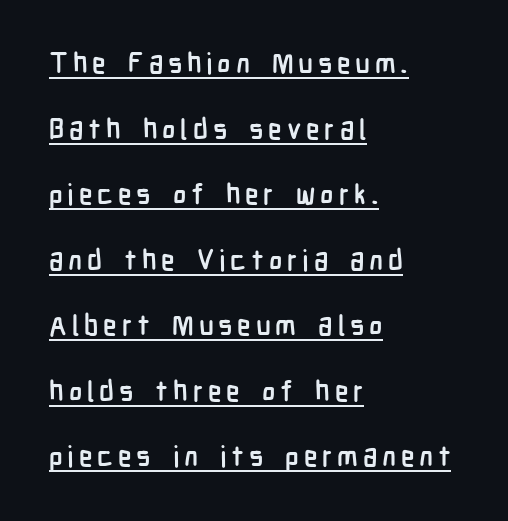
Every word sits above its own underline. Grotesque or geometric, the face here clearly has no serifs. You can tell it's not italic because the verticals are truly vertical. Alignment: flush left. Compared with typical paragraphs, the rows here are farther apart.
